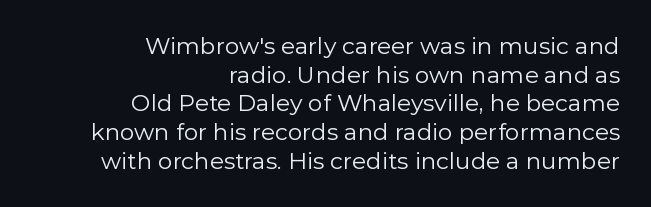
The image shows 23 px text type, upright; set right-aligned, normal line spacing (1.25x), normal letter spacing, not underlined.
